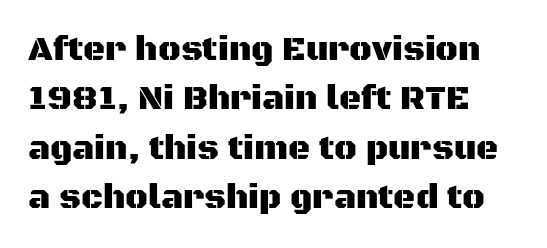
Q: Is the text italic (slanted)? A: No, it is upright.
Q: Is the typeface a serif or a sans-serif typeface? A: Sans-serif.
Q: Is the text underlined? A: No.
Q: How is the paragraph aligned? A: Left-aligned.
Q: Is the spacing between letters normal or unusually wide? A: Normal.
Q: Is the spacing between lines tight, normal or loose? A: Normal.
Q: Width (condensed, normal, or wide)? A: Normal.
Q: Stroke contrast? A: Medium.
Q: x-height? A: Large.
Q: Monospaced? A: No.
